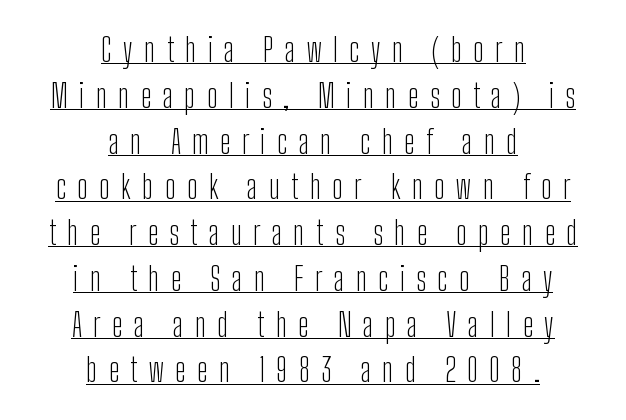
These lines sit exactly where default settings would place them. Underlined type. Nope, not italic — everything's standing straight. Is this a fixed-width face? No — the glyphs have proportional, varying widths. Is this a heavy cut? Hardly; it is regular or lighter. Caption: multi-line text, centered on the measure.
